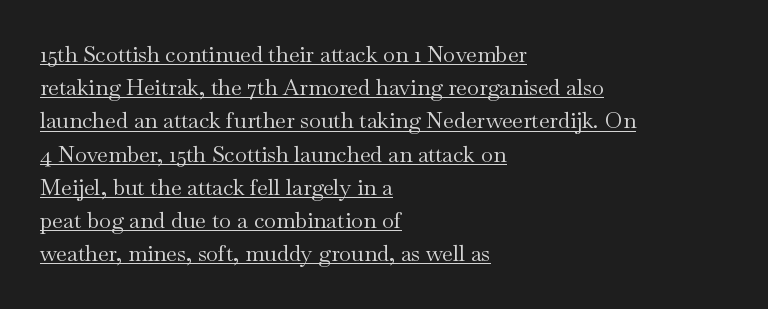
{"italic": "no", "bold": "no", "underline": "yes", "align": "left", "line_spacing": "normal", "line_spacing_ratio": 1.51, "letter_spacing": "normal", "letter_spacing_em": 0.0, "glyph_px": 22}
